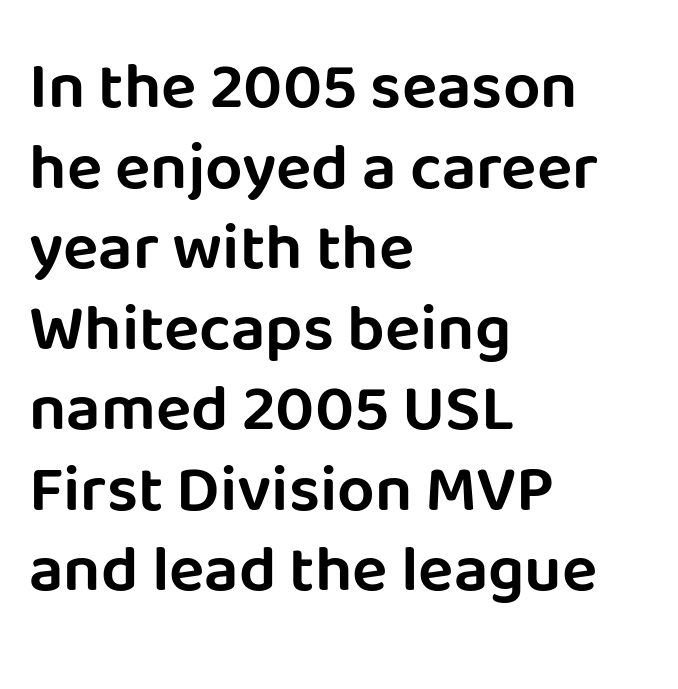
The face used here is proportionally spaced, like ordinary book or web type. A typesetter would call this zero additional tracking. Check the space under the baseline: it is left empty. The text block is weighted toward the left margin, trailing off unevenly rightward. The passage shown is typeset with a sans-serif family.
